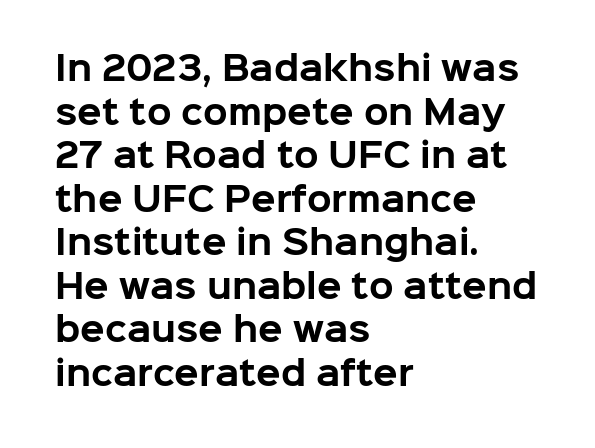
The image shows 32 px bold sans-serif type, upright; set left-aligned, normal line spacing (1.36x), normal letter spacing, not underlined; low stroke contrast and a medium x-height.
